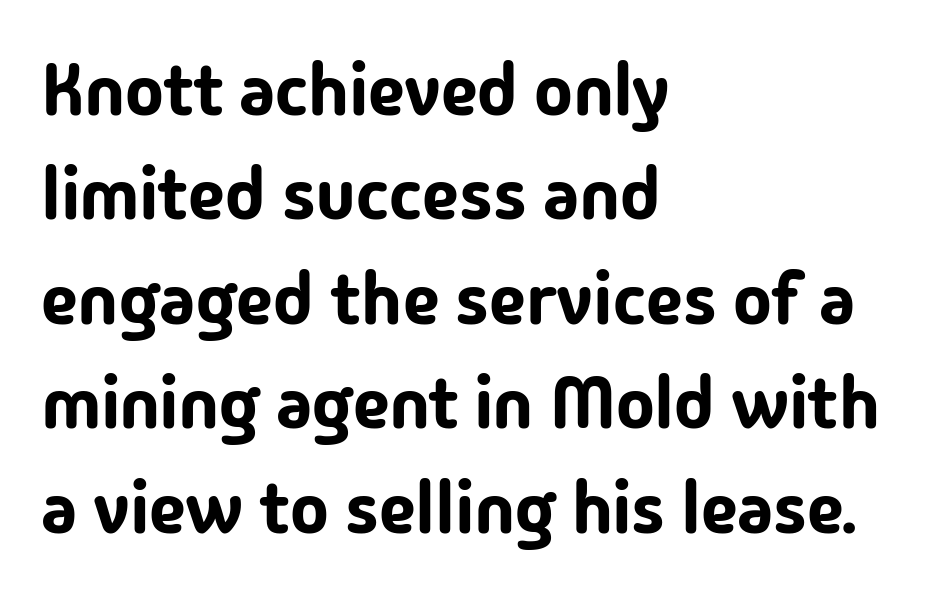
Q: Is the text italic (slanted)? A: No, it is upright.
Q: Is the typeface a serif or a sans-serif typeface? A: Sans-serif.
Q: Is the text underlined? A: No.
Q: How is the paragraph aligned? A: Left-aligned.
Q: Is the spacing between letters normal or unusually wide? A: Normal.
Q: Is the spacing between lines tight, normal or loose? A: Normal.
Q: Width (condensed, normal, or wide)? A: Normal.
Q: Stroke contrast? A: Low.
Q: x-height? A: Medium.
Q: Monospaced? A: No.
